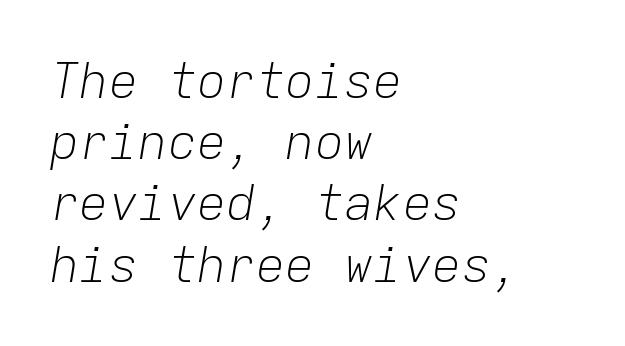
The image shows 49 px light type, italic (leaning right), monospaced; set left-aligned, normal line spacing (1.25x), normal letter spacing, not underlined; low stroke contrast and a medium x-height.
